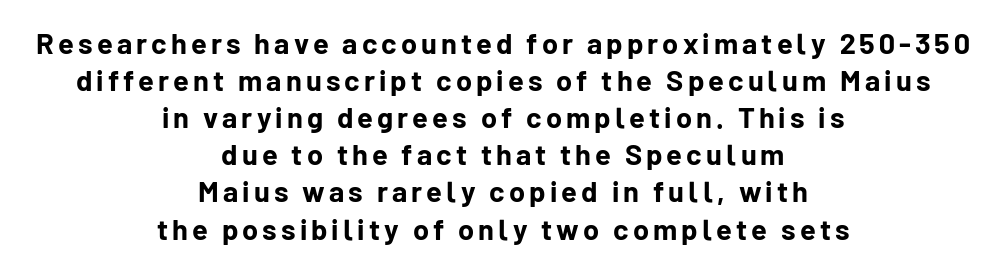
What's the leading like? Ordinary, nothing unusual. These lines stack symmetrically, like a column narrowing and widening about its center. This is sans-serif lettering, the kind often seen on screens and signage. Emphasis by weight is at full strength: bold.
